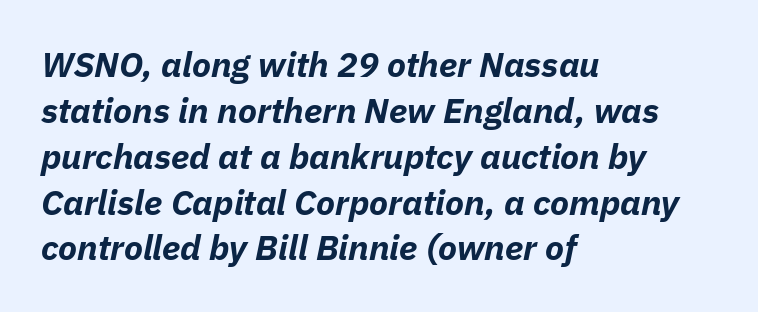
{"italic": "yes", "lean": "right", "slant_degrees": 11, "bold": "yes", "weight": "bold", "width": "normal", "stroke_contrast": "low", "x_height": "medium", "monospaced": "no", "underline": "no", "align": "left", "line_spacing": "normal", "line_spacing_ratio": 1.31, "letter_spacing": "normal", "letter_spacing_em": 0.0, "glyph_px": 35}
